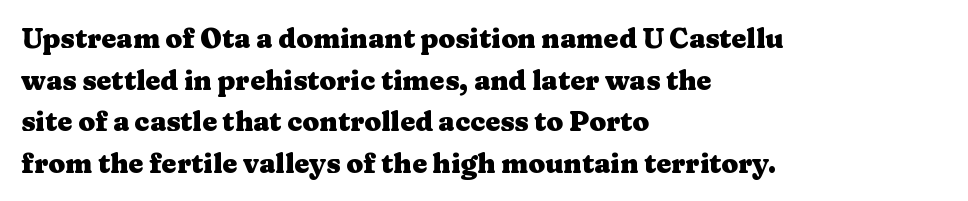
{"italic": "no", "bold": "yes", "underline": "no", "align": "left", "line_spacing": "normal", "line_spacing_ratio": 1.54, "letter_spacing": "normal", "letter_spacing_em": 0.0, "glyph_px": 27}
